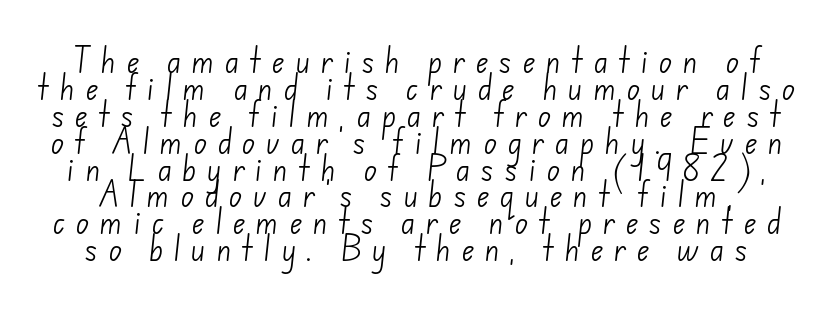
Q: Is the text bold? A: No.
Q: Is the typeface a serif or a sans-serif typeface? A: Sans-serif.
Q: Is the text underlined? A: No.
Q: Is the spacing between letters normal or unusually wide? A: Unusually wide.
Q: Is the spacing between lines tight, normal or loose? A: Tight.
Q: Width (condensed, normal, or wide)? A: Normal.
Q: Stroke contrast? A: Low.
Q: x-height? A: Small.
Q: Monospaced? A: No.
